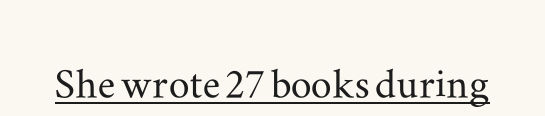
Q: Is the text italic (slanted)? A: No, it is upright.
Q: Is the typeface a serif or a sans-serif typeface? A: Serif.
Q: Is the text underlined? A: Yes.
Q: Is the spacing between letters normal or unusually wide? A: Normal.
Q: Width (condensed, normal, or wide)? A: Wide.
Q: Stroke contrast? A: Medium.
Q: x-height? A: Small.
Q: Monospaced? A: No.
